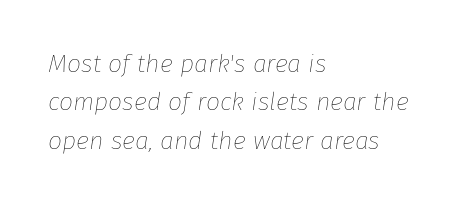
{"italic": "yes", "lean": "right", "slant_degrees": 8, "bold": "no", "underline": "no", "align": "left", "line_spacing": "normal", "line_spacing_ratio": 1.54, "letter_spacing": "normal", "letter_spacing_em": 0.0, "glyph_px": 25}
